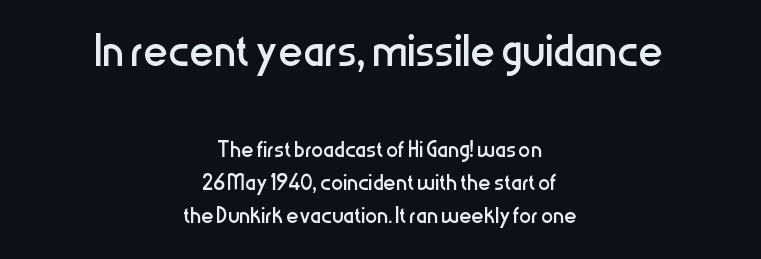
{"serif": "no", "italic": "no", "bold": "no", "weight": "regular", "width": "condensed", "stroke_contrast": "low", "x_height": "medium", "monospaced": "no", "underline": "no", "align": "center", "line_spacing": "tight", "line_spacing_ratio": 1.11, "letter_spacing": "normal", "letter_spacing_em": 0.0, "larger_block": "first", "size_ratio": 1.97, "glyph_px": 59}
